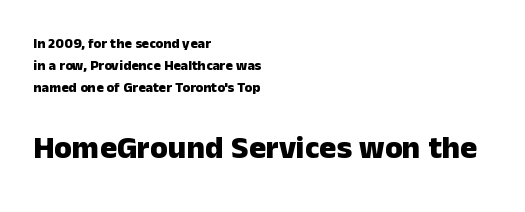
This sample has the flowing, uneven cadence of proportional lettering. If you measured baseline to baseline, you'd find a middling distance. The passage shown is emphatically bold. Horizontally, the lines are justified to the leading edge only.
